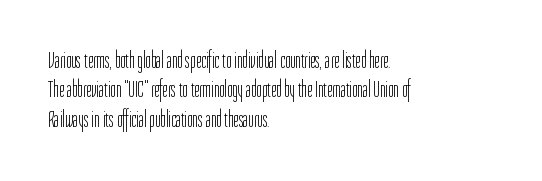
It's the straight-up-and-down kind of type. The face used here is rendered with its standard letterfit. The setting favours the left margin, as ordinary paragraphs usually do. This is not heavy type; no bold has been used. Interline gaps are of average width in this sample.
